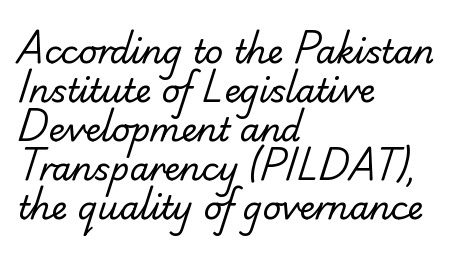
The typesetting does not lean heavy: it is not bold. The designer went with a sans here, leaving each stem footless. Looks like regular typesetting: each glyph gets only the width it needs. Typeset ragged right — the left edge is the straight one. Nobody drew a line under any word here. Tracking here is standard; glyphs follow each other at the usual distance.
